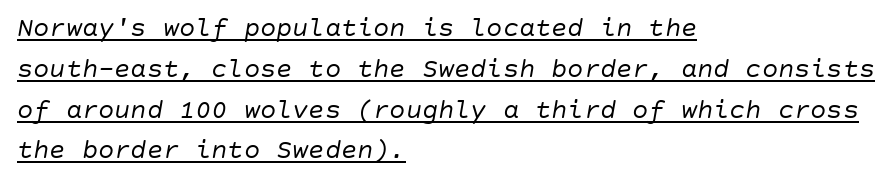
{"italic": "yes", "lean": "right", "slant_degrees": 10, "bold": "no", "underline": "yes", "align": "left", "line_spacing": "normal", "line_spacing_ratio": 1.51, "letter_spacing": "normal", "letter_spacing_em": 0.0, "glyph_px": 27}
